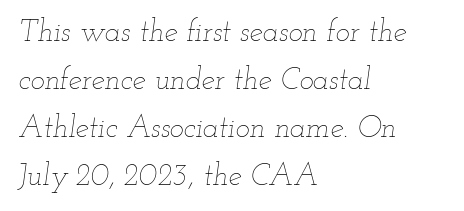
Italic? Definitely — the glyphs are oblique. The passage shown is typed in a proportional face where columns would drift. Check the space under the baseline: it is left empty. Short note: letters normally spaced.
